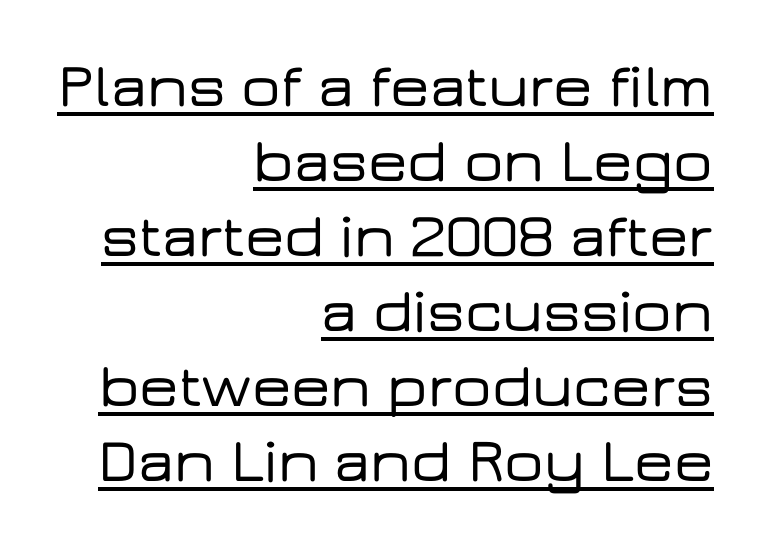
Q: Is the text italic (slanted)? A: No, it is upright.
Q: Is the typeface a serif or a sans-serif typeface? A: Sans-serif.
Q: Is the text underlined? A: Yes.
Q: How is the paragraph aligned? A: Right-aligned.
Q: Is the spacing between letters normal or unusually wide? A: Normal.
Q: Width (condensed, normal, or wide)? A: Wide.
Q: Stroke contrast? A: Low.
Q: x-height? A: Medium.
Q: Monospaced? A: No.
